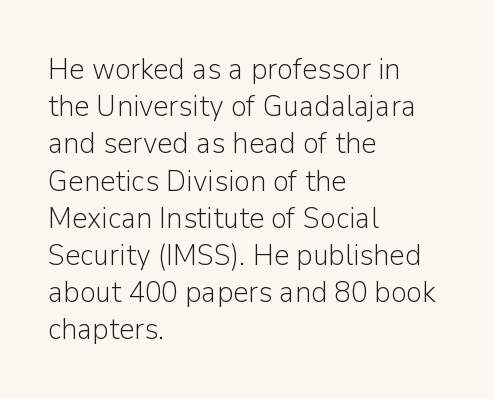
Q: Is the text bold? A: No.
Q: Is the text italic (slanted)? A: No, it is upright.
Q: Is the typeface a serif or a sans-serif typeface? A: Sans-serif.
Q: Is the text underlined? A: No.
Q: How is the paragraph aligned? A: Left-aligned.
Q: Is the spacing between letters normal or unusually wide? A: Normal.
Q: Width (condensed, normal, or wide)? A: Normal.
Q: Stroke contrast? A: Low.
Q: x-height? A: Medium.
Q: Monospaced? A: No.
